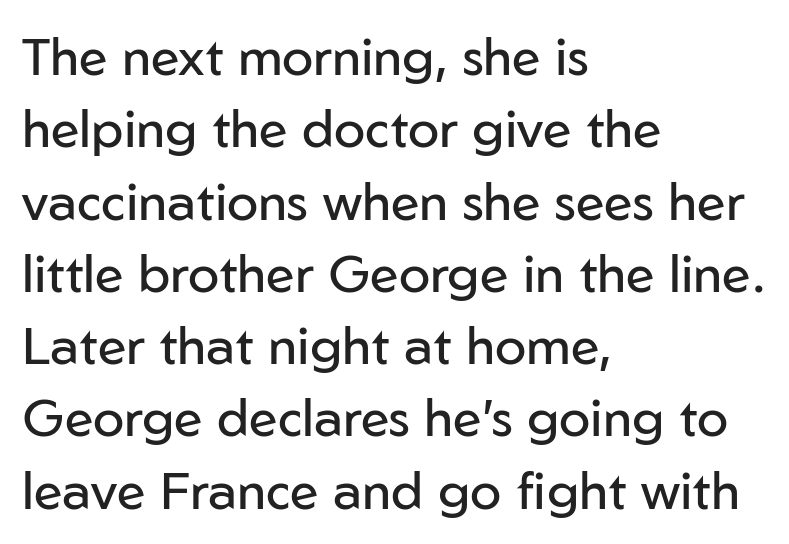
It's the straight-up-and-down kind of type. On a weight scale, this lands at 450 or below. Type style note: lacks serifs. Left-aligned paragraph, ragged on the right. Character widths vary here, with narrow letters taking less room than wide ones. Observe the ordinary spacing: letters are neighbours, not strangers.
